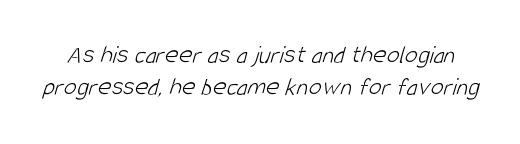
Q: Is the text bold? A: No.
Q: Is the text underlined? A: No.
Q: Is the spacing between letters normal or unusually wide? A: Normal.
Q: Is the spacing between lines tight, normal or loose? A: Normal.
